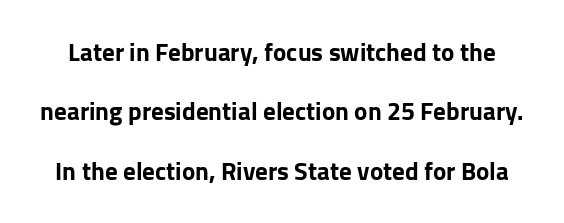
Q: Is the text bold? A: Yes.
Q: Is the text italic (slanted)? A: No, it is upright.
Q: Is the text underlined? A: No.
Q: Is the spacing between letters normal or unusually wide? A: Normal.
Q: Is the spacing between lines tight, normal or loose? A: Loose.
